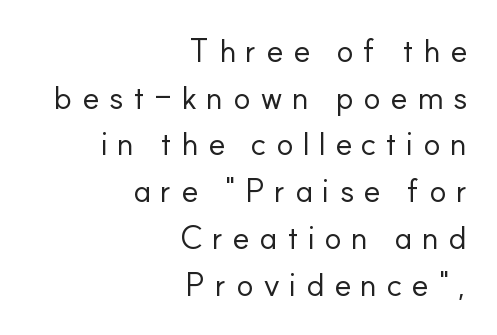
{"serif": "no", "italic": "no", "bold": "no", "weight": "regular", "width": "normal", "stroke_contrast": "low", "x_height": "small", "monospaced": "no", "underline": "no", "align": "right", "line_spacing": "normal", "line_spacing_ratio": 1.46, "letter_spacing": "wide", "letter_spacing_em": 0.29, "glyph_px": 32}
